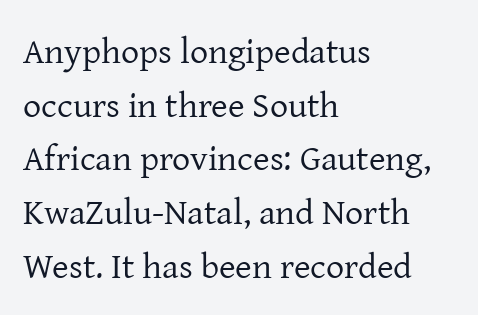
Q: Is the text bold? A: No.
Q: Is the text italic (slanted)? A: No, it is upright.
Q: Is the typeface a serif or a sans-serif typeface? A: Serif.
Q: Is the text underlined? A: No.
Q: How is the paragraph aligned? A: Left-aligned.
Q: Is the spacing between letters normal or unusually wide? A: Normal.
Q: Is the spacing between lines tight, normal or loose? A: Normal.
Q: Width (condensed, normal, or wide)? A: Normal.
Q: Stroke contrast? A: Low.
Q: x-height? A: Medium.
Q: Monospaced? A: No.
